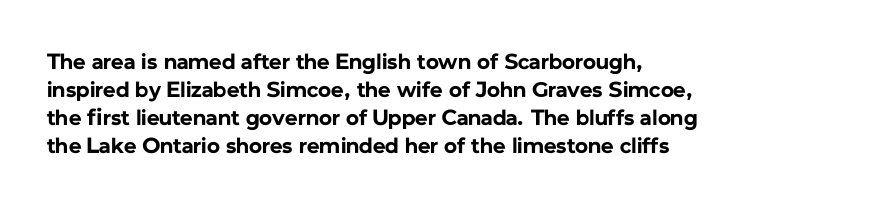
{"italic": "no", "bold": "yes", "underline": "no", "align": "left", "line_spacing": "normal", "line_spacing_ratio": 1.27, "letter_spacing": "normal", "letter_spacing_em": 0.0, "glyph_px": 22}
